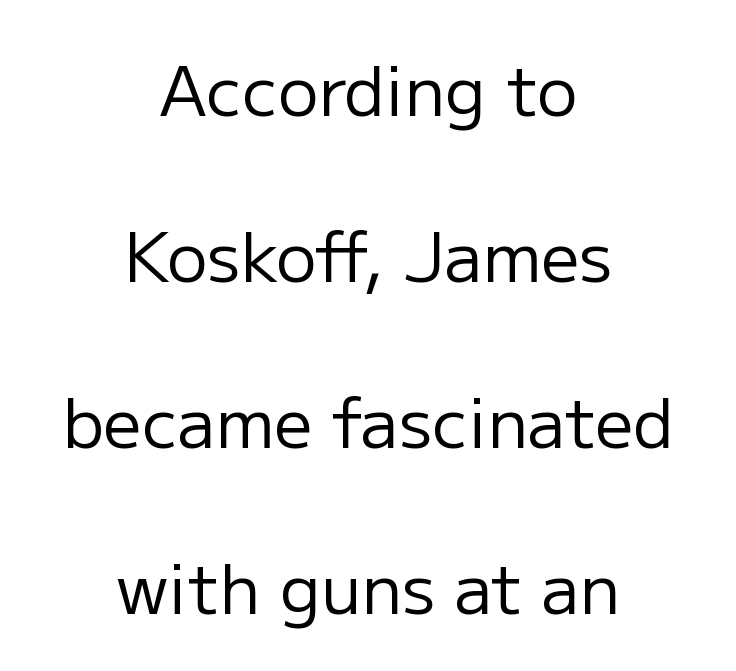
Q: Is the text bold? A: No.
Q: Is the text italic (slanted)? A: No, it is upright.
Q: Is the typeface a serif or a sans-serif typeface? A: Sans-serif.
Q: Is the text underlined? A: No.
Q: How is the paragraph aligned? A: Centered.
Q: Is the spacing between letters normal or unusually wide? A: Normal.
Q: Is the spacing between lines tight, normal or loose? A: Loose.
Q: Width (condensed, normal, or wide)? A: Normal.
Q: Stroke contrast? A: Low.
Q: x-height? A: Medium.
Q: Monospaced? A: No.
